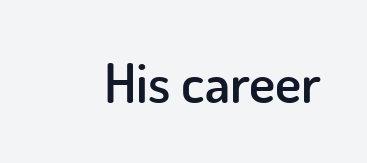
The image shows 55 px semibold sans-serif type, upright; set normal letter spacing, not underlined; low stroke contrast and a small x-height.
